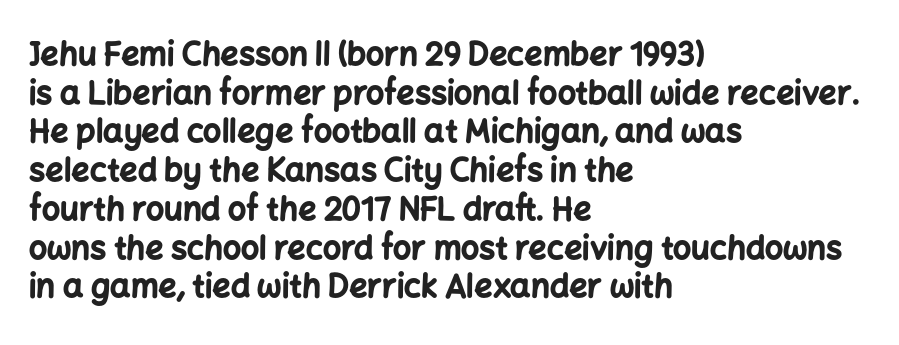
{"serif": "no", "italic": "no", "bold": "yes", "weight": "bold", "width": "normal", "stroke_contrast": "low", "x_height": "medium", "monospaced": "no", "underline": "no", "align": "left", "line_spacing_ratio": 1.21, "letter_spacing": "normal", "letter_spacing_em": 0.0, "glyph_px": 32}
